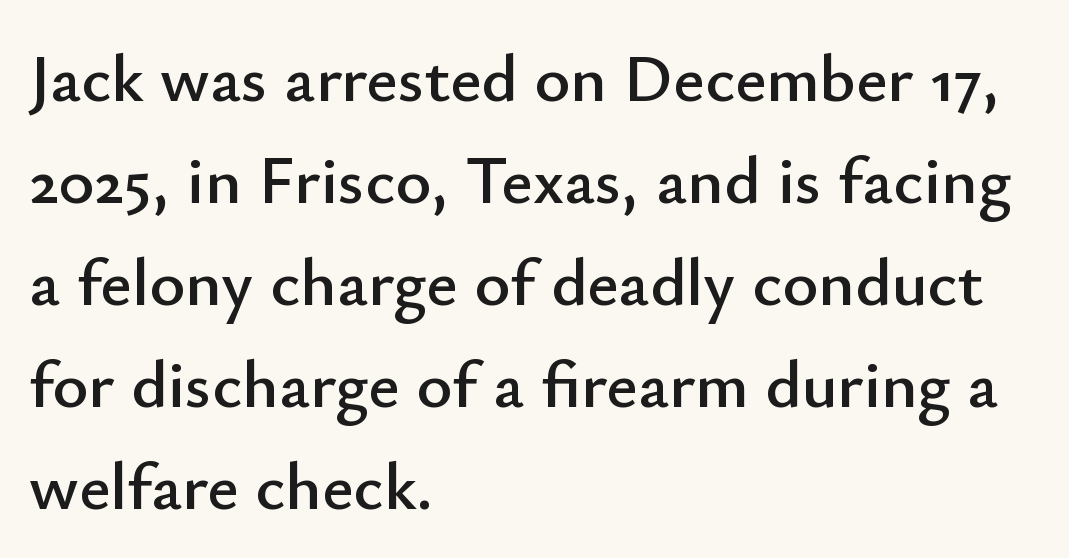
{"serif": "no", "italic": "no", "width": "normal", "stroke_contrast": "low", "x_height": "small", "monospaced": "no", "underline": "no", "align": "left", "line_spacing": "normal", "line_spacing_ratio": 1.5, "letter_spacing": "normal", "letter_spacing_em": 0.0, "glyph_px": 68}
